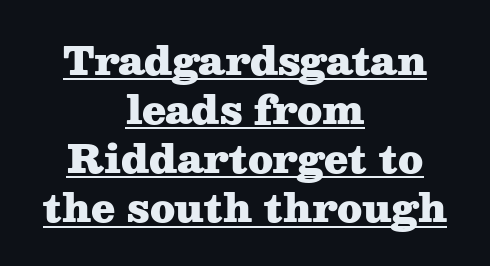
Q: Is the text bold? A: Yes.
Q: Is the text italic (slanted)? A: No, it is upright.
Q: Is the typeface a serif or a sans-serif typeface? A: Serif.
Q: Is the text underlined? A: Yes.
Q: How is the paragraph aligned? A: Centered.
Q: Is the spacing between letters normal or unusually wide? A: Normal.
Q: Is the spacing between lines tight, normal or loose? A: Normal.
Q: Width (condensed, normal, or wide)? A: Wide.
Q: Stroke contrast? A: Medium.
Q: x-height? A: Medium.
Q: Monospaced? A: No.
